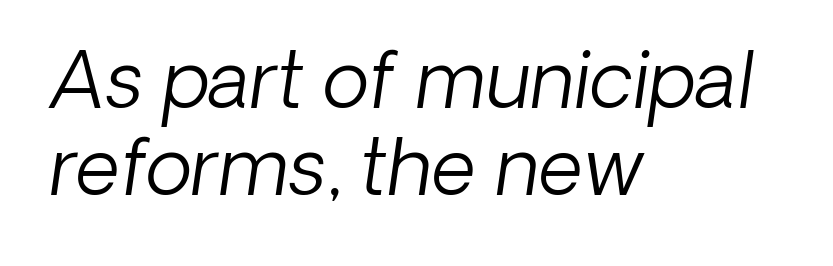
The letterforms sit at book weight or below. Each letter keeps its own natural width here, so spacing adapts to shape. Observe the lean: these are italic letterforms. A typesetter would call this leading minimal, almost set solid.
